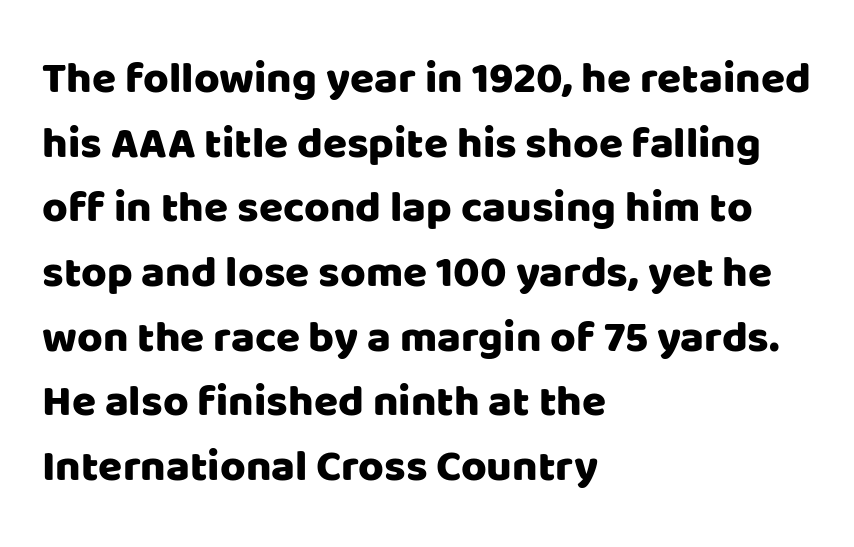
The image shows 44 px sans-serif type, upright; set left-aligned, normal line spacing (1.47x), normal letter spacing, not underlined; low stroke contrast and a large x-height.
